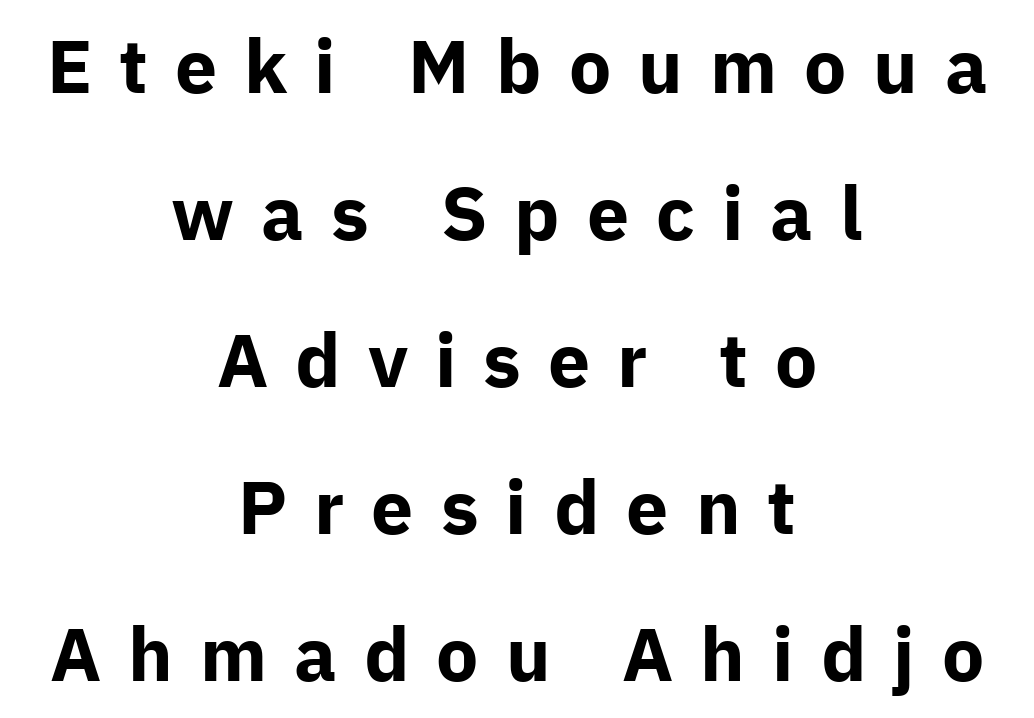
The image shows 75 px bold sans-serif type, upright; set centered, loose line spacing (1.96x), unusually wide letter spacing (+0.36 em), not underlined; low stroke contrast and a medium x-height.
